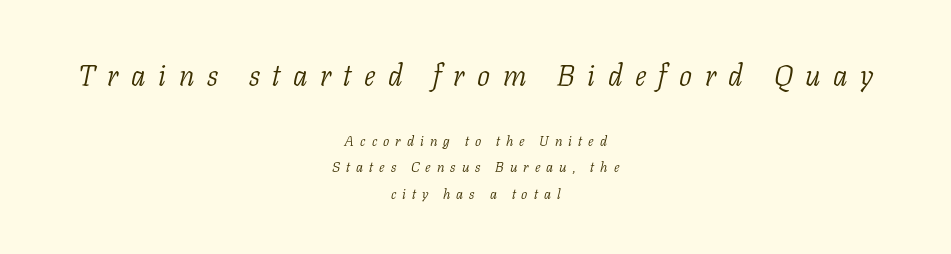
{"serif": "yes", "italic": "yes", "lean": "right", "slant_degrees": 11, "bold": "no", "weight": "light", "width": "normal", "stroke_contrast": "low", "x_height": "medium", "monospaced": "no", "underline": "no", "align": "center", "line_spacing": "loose", "line_spacing_ratio": 1.91, "letter_spacing": "wide", "letter_spacing_em": 0.43, "larger_block": "first", "size_ratio": 2.07, "glyph_px": 29}
